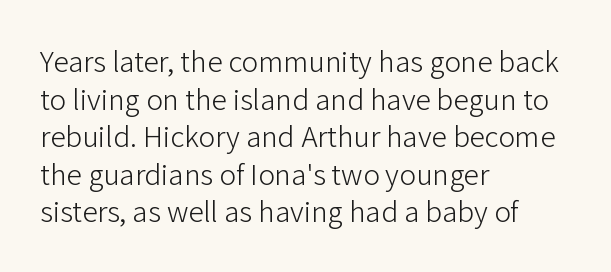
Q: Is the text bold? A: No.
Q: Is the text italic (slanted)? A: No, it is upright.
Q: Is the typeface a serif or a sans-serif typeface? A: Sans-serif.
Q: Is the text underlined? A: No.
Q: How is the paragraph aligned? A: Left-aligned.
Q: Is the spacing between letters normal or unusually wide? A: Normal.
Q: Width (condensed, normal, or wide)? A: Normal.
Q: Stroke contrast? A: Low.
Q: x-height? A: Medium.
Q: Monospaced? A: No.
